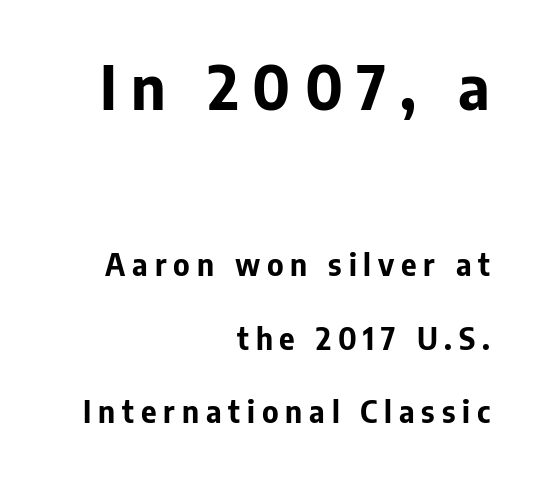
Layout note: lines flush right. Bigger letters appear in the top chunk; the bottom chunk is reduced. A clean baseline with only descenders dipping below it. A roman cut, with each character standing at attention. The rendering uses a bold face; every stroke is thick and dark.
